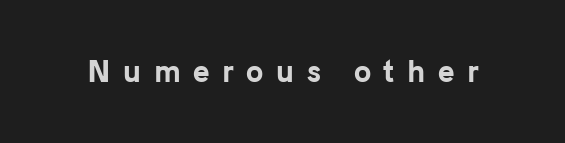
{"serif": "no", "italic": "no", "bold": "yes", "weight": "bold", "width": "normal", "stroke_contrast": "low", "x_height": "medium", "monospaced": "no", "underline": "no", "letter_spacing": "wide", "letter_spacing_em": 0.45, "glyph_px": 28}
